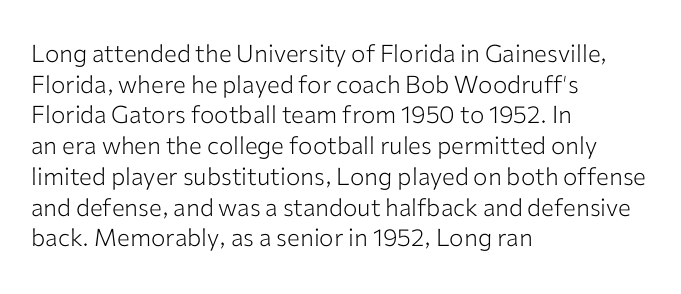
Q: Is the text bold? A: No.
Q: Is the text italic (slanted)? A: No, it is upright.
Q: Is the text underlined? A: No.
Q: How is the paragraph aligned? A: Left-aligned.
Q: Is the spacing between letters normal or unusually wide? A: Normal.
Q: Is the spacing between lines tight, normal or loose? A: Normal.
